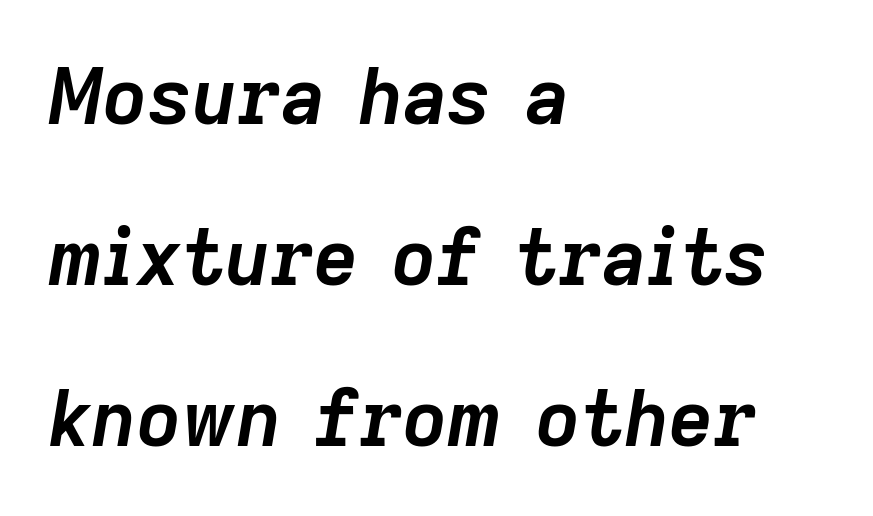
{"italic": "yes", "lean": "right", "slant_degrees": 9, "bold": "yes", "weight": "semibold", "width": "normal", "stroke_contrast": "low", "x_height": "medium", "monospaced": "no", "underline": "no", "align": "left", "line_spacing": "loose", "line_spacing_ratio": 2.09, "letter_spacing": "normal", "letter_spacing_em": 0.0, "glyph_px": 77}
